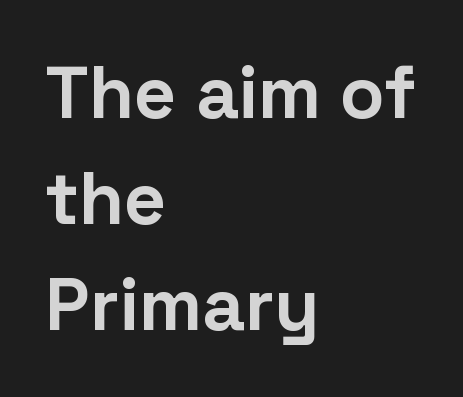
{"serif": "no", "italic": "no", "bold": "yes", "weight": "bold", "width": "normal", "stroke_contrast": "low", "x_height": "medium", "monospaced": "no", "underline": "no", "align": "left", "line_spacing": "normal", "line_spacing_ratio": 1.43, "letter_spacing": "normal", "letter_spacing_em": 0.0, "glyph_px": 74}
